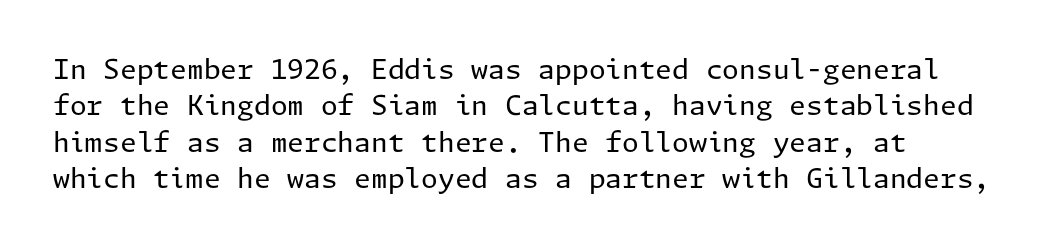
Q: Is the text bold? A: No.
Q: Is the text italic (slanted)? A: No, it is upright.
Q: Is the text underlined? A: No.
Q: Is the spacing between letters normal or unusually wide? A: Normal.
Q: Is the spacing between lines tight, normal or loose? A: Normal.
